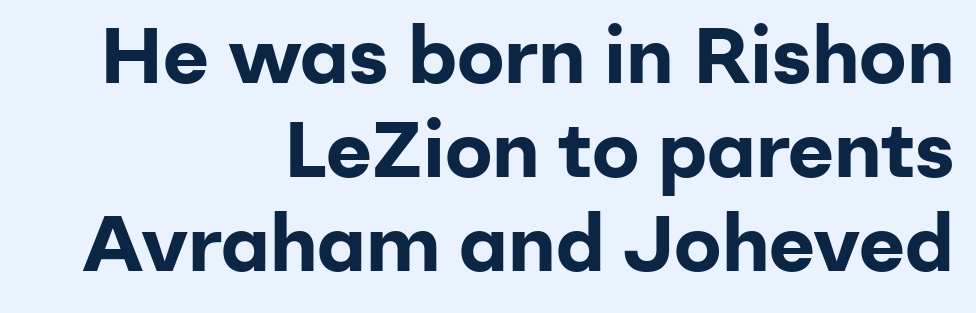
{"serif": "no", "italic": "no", "bold": "yes", "weight": "bold", "width": "normal", "stroke_contrast": "low", "x_height": "medium", "monospaced": "no", "underline": "no", "align": "right", "line_spacing_ratio": 1.19, "letter_spacing": "normal", "letter_spacing_em": 0.0, "glyph_px": 79}
